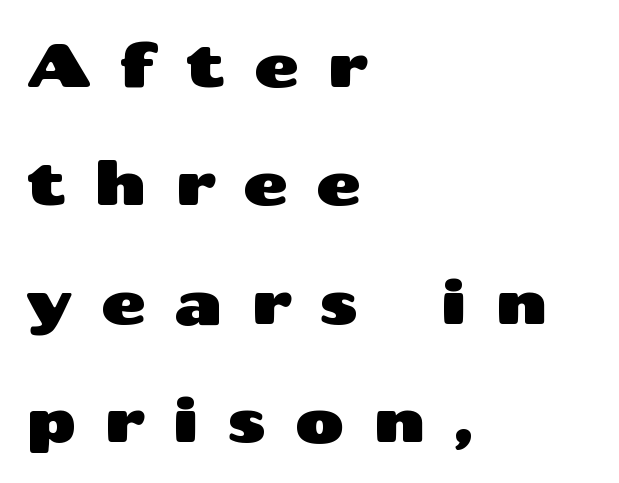
This sample uses expanded letter spacing, leaving extra air between glyphs. The strip under each line holds only bare page. Alignment: flush left. The face used here is proportionally spaced, like ordinary book or web type.
